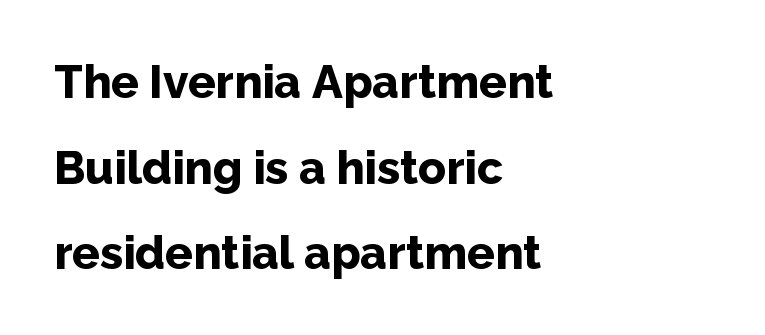
Q: Is the text bold? A: Yes.
Q: Is the text italic (slanted)? A: No, it is upright.
Q: Is the typeface a serif or a sans-serif typeface? A: Sans-serif.
Q: Is the text underlined? A: No.
Q: How is the paragraph aligned? A: Left-aligned.
Q: Is the spacing between letters normal or unusually wide? A: Normal.
Q: Width (condensed, normal, or wide)? A: Normal.
Q: Stroke contrast? A: Low.
Q: x-height? A: Medium.
Q: Monospaced? A: No.
